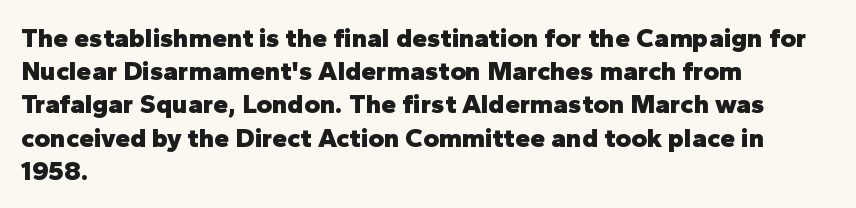
There is no visible air inserted between adjacent glyphs. In terms of weight, the rendering is a true, heavy bold. Visually the block forms a straight wall on the left and a jagged coastline on the right. Lines of text with bare space underneath. If you drew a line through each stem, it would be perfectly vertical.
